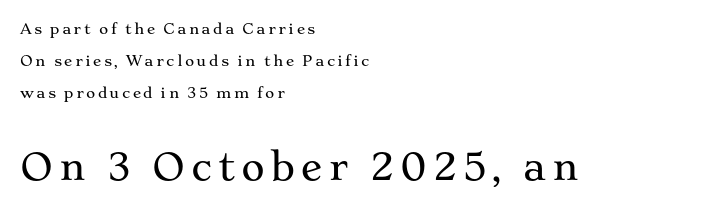
Q: Is the text italic (slanted)? A: No, it is upright.
Q: Is the typeface a serif or a sans-serif typeface? A: Serif.
Q: Is the text underlined? A: No.
Q: How is the paragraph aligned? A: Left-aligned.
Q: Is the spacing between lines tight, normal or loose? A: Loose.
Q: Which block of text is set in a larger size, the first (top) or the second (bottom)? A: The second (bottom) one.
Q: Width (condensed, normal, or wide)? A: Wide.
Q: Stroke contrast? A: Medium.
Q: x-height? A: Medium.
Q: Monospaced? A: No.
